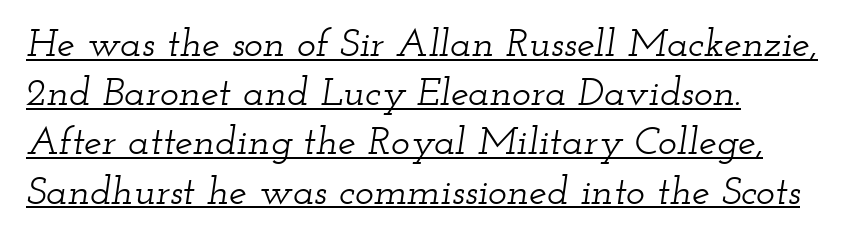
{"serif": "yes", "italic": "yes", "lean": "right", "slant_degrees": 12, "width": "wide", "stroke_contrast": "low", "x_height": "small", "monospaced": "no", "underline": "yes", "align": "left", "line_spacing_ratio": 1.23, "letter_spacing": "normal", "letter_spacing_em": 0.0, "glyph_px": 40}
